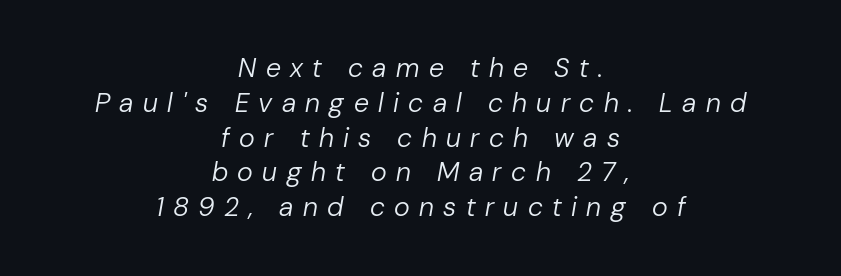
Q: Is the text bold? A: No.
Q: Is the text italic (slanted)? A: Yes, it leans right by about 10 degrees.
Q: Is the text underlined? A: No.
Q: How is the paragraph aligned? A: Centered.
Q: Is the spacing between letters normal or unusually wide? A: Unusually wide.
Q: Is the spacing between lines tight, normal or loose? A: Normal.
